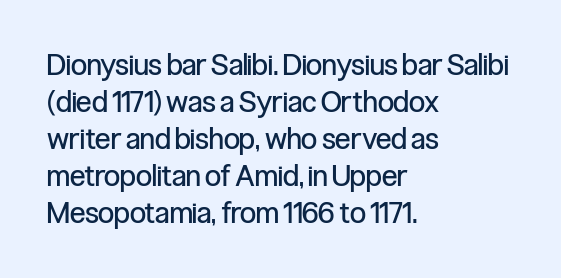
The image shows 29 px regular-weight, condensed sans-serif type, upright; set left-aligned, normal line spacing (1.28x), normal letter spacing, not underlined; low stroke contrast and a medium x-height.
